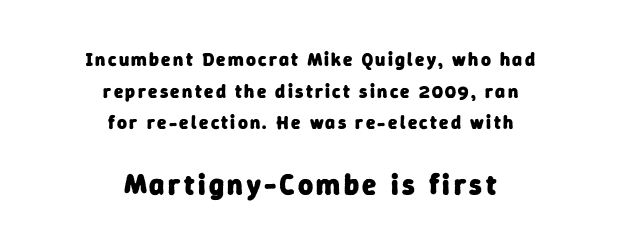
Q: Is the text bold? A: Yes.
Q: Is the typeface a serif or a sans-serif typeface? A: Sans-serif.
Q: Is the text underlined? A: No.
Q: How is the paragraph aligned? A: Centered.
Q: Is the spacing between lines tight, normal or loose? A: Normal.
Q: Which block of text is set in a larger size, the first (top) or the second (bottom)? A: The second (bottom) one.
Q: Width (condensed, normal, or wide)? A: Normal.
Q: Stroke contrast? A: Low.
Q: x-height? A: Medium.
Q: Monospaced? A: No.
